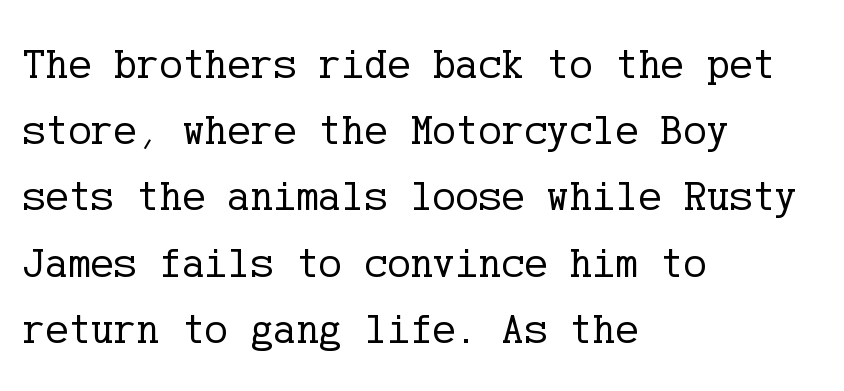
The image shows 43 px regular-weight serif type, upright; set left-aligned, normal line spacing (1.54x), normal letter spacing, not underlined; low stroke contrast and a medium x-height.
